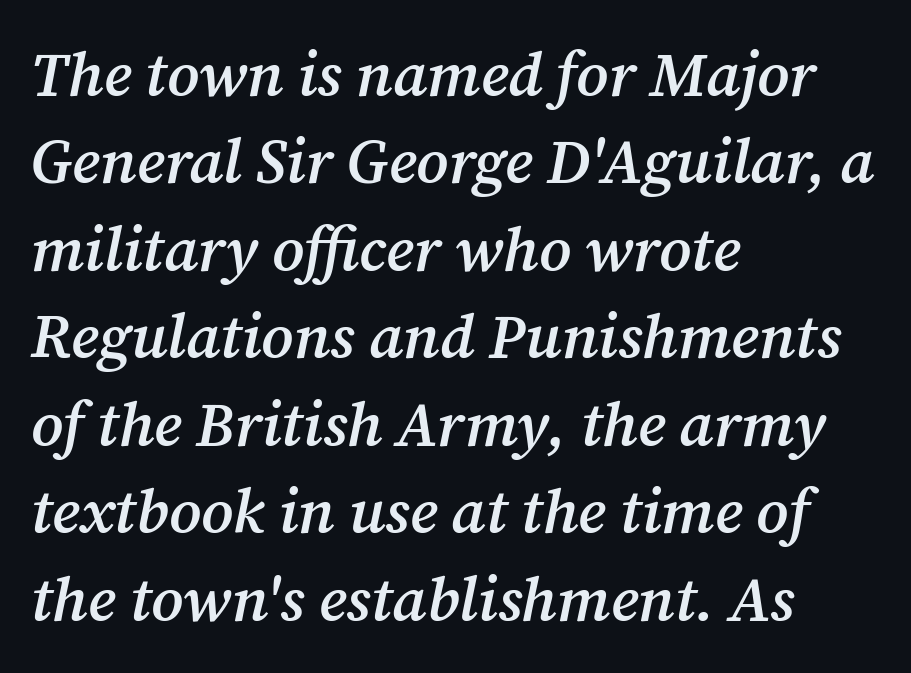
Each letter keeps its own natural width here, so spacing adapts to shape. The face used here is rendered with its standard letterfit. The paragraph has a hard left edge and a soft right edge. The passage shown is typeset with a serif family. Whoever set this chose a conventional vertical rhythm. Weight check: semibold — heavier than regular, not quite bold.
